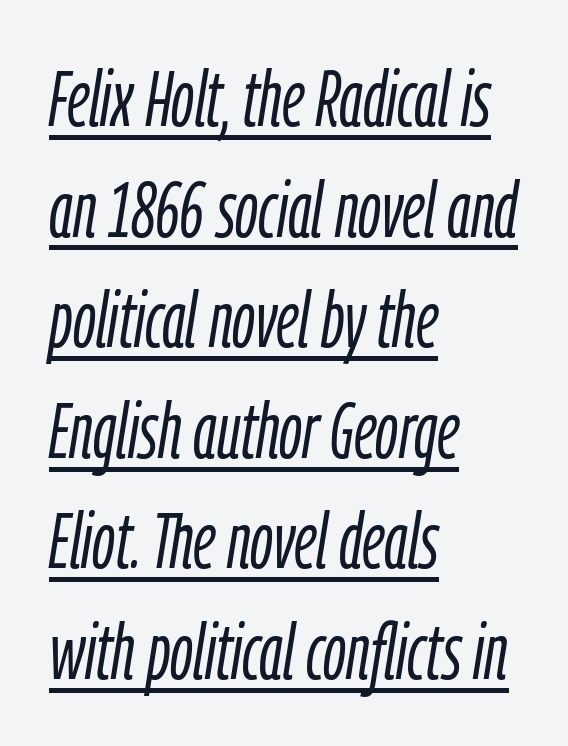
The image shows 79 px light, condensed type, italic (leaning right); set left-aligned, normal line spacing (1.4x), normal letter spacing, underlined; low stroke contrast and a medium x-height.
